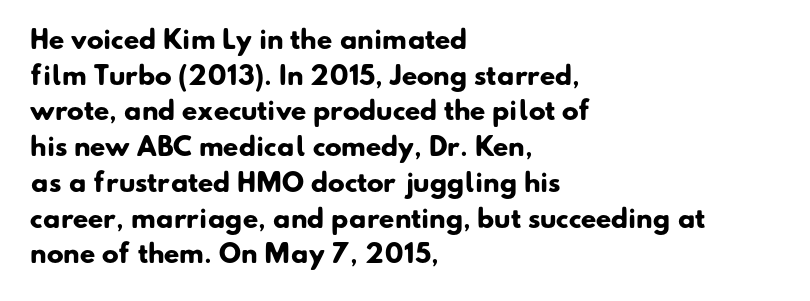
{"bold": "yes", "underline": "no", "align": "left", "line_spacing": "normal", "line_spacing_ratio": 1.43, "letter_spacing": "normal", "letter_spacing_em": 0.0, "glyph_px": 25}
